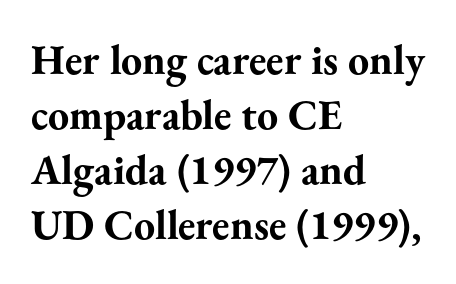
The image shows 42 px bold serif type, upright; set left-aligned, normal line spacing (1.31x), normal letter spacing, not underlined; medium stroke contrast and a small x-height.
